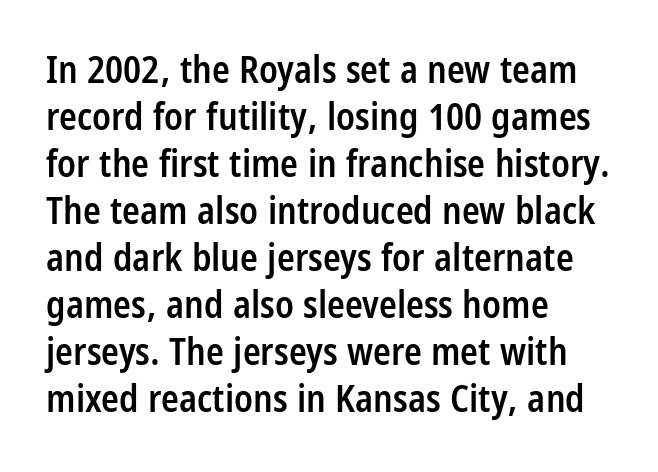
The image shows 37 px semibold, condensed sans-serif type, upright; set left-aligned, normal line spacing (1.27x), normal letter spacing, not underlined; low stroke contrast and a large x-height.
